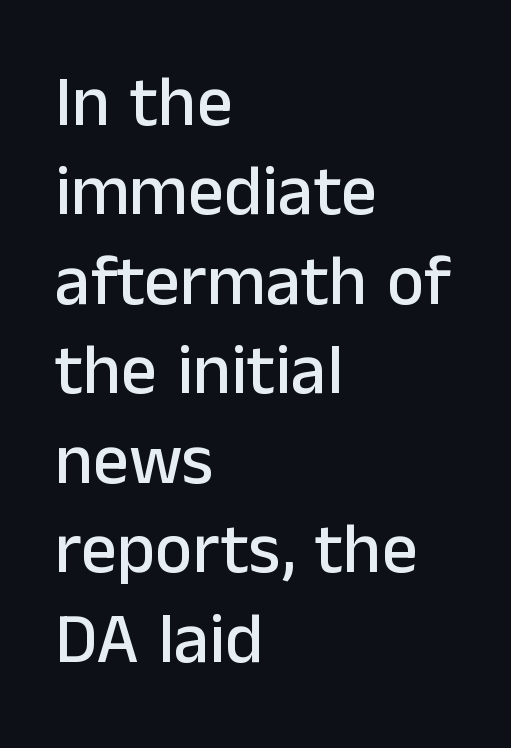
The image shows 71 px sans-serif type, upright; set left-aligned, normal line spacing (1.26x), normal letter spacing, not underlined; low stroke contrast and a medium x-height.
